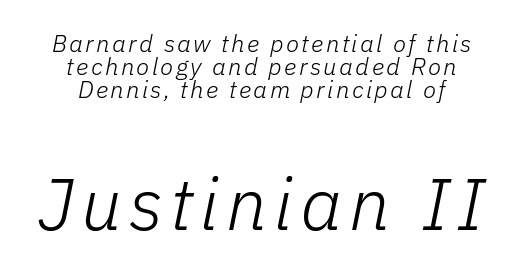
{"italic": "yes", "lean": "right", "slant_degrees": 11, "bold": "no", "weight": "light", "width": "normal", "stroke_contrast": "low", "x_height": "medium", "monospaced": "no", "underline": "no", "align": "center", "line_spacing": "tight", "line_spacing_ratio": 0.96, "larger_block": "second", "size_ratio": 3.04, "glyph_px": 73}
